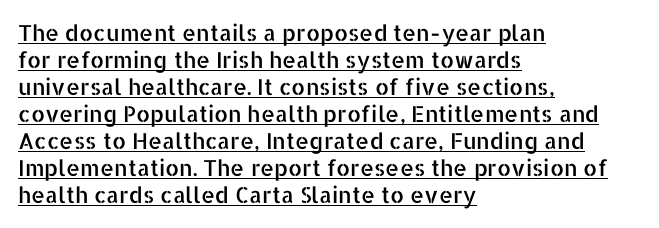
The image shows 22 px text type, upright; set left-aligned, line spacing 1.23x, normal letter spacing, underlined.
